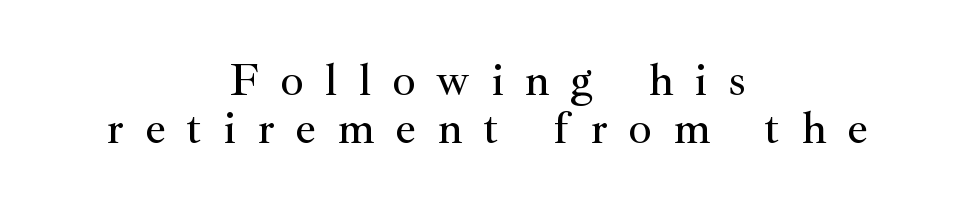
Regarding leading, the lines here are crowded together. Underlining? Definitely not there. Every character sits straight up, as roman type does. Short note: letters widely spaced.
